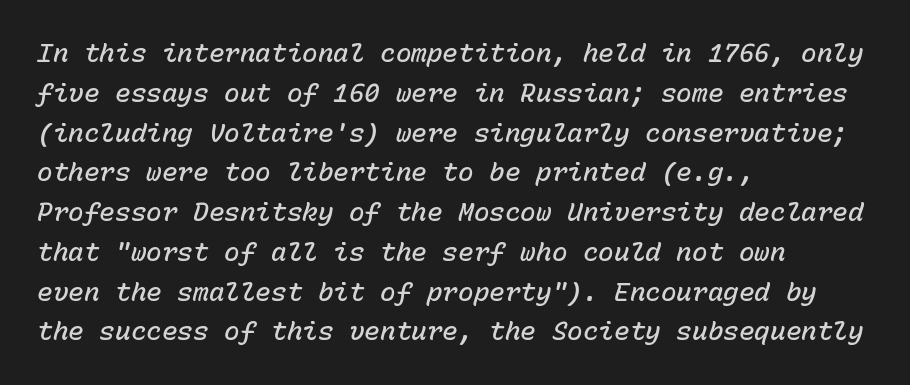
Words appear dense and cohesive because spacing is normal. Each row of text sits above clean, open space. The lettering tilts uniformly, giving the passage an italic look. A fair bit of extra ink — the face is semibold, not bold. Every row of glyphs begins at an identical x-position on the left. The block of text has a typical density, with ordinary space between rows.
